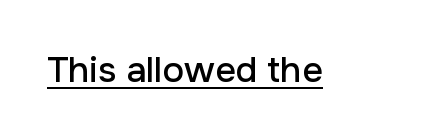
The image shows 36 px sans-serif type, upright; set normal letter spacing, underlined; low stroke contrast and a medium x-height.
